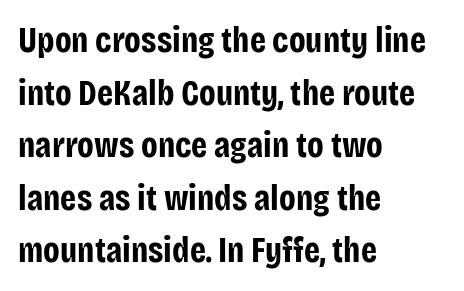
Honestly, the letter spacing is just normal — you wouldn't notice it. Looks like regular typesetting: each glyph gets only the width it needs. Evenly set lines give the paragraph a standard silhouette. Set as a true bold cut, around the 700 mark. These lines are set flush left with a ragged right edge. The words here are not underlined.
